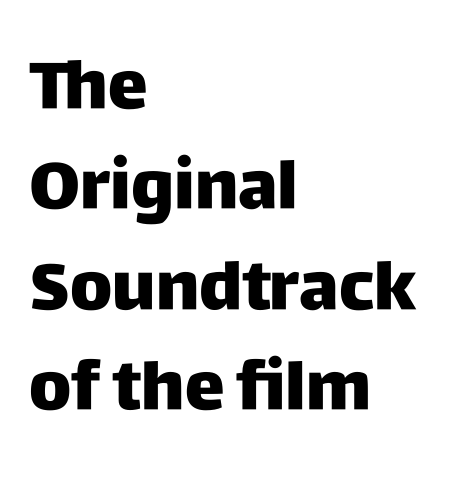
Check under the words: just untouched page. One-word summary of the alignment: left. Vertical strokes here are truly vertical. A sans-serif font was chosen for this passage.
